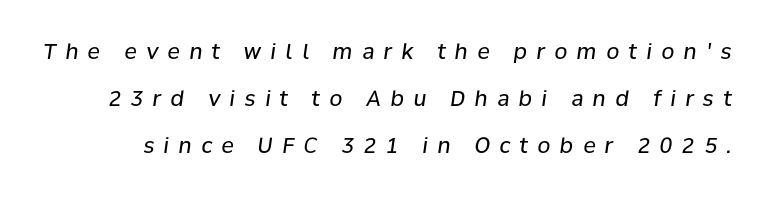
Q: Is the text bold? A: No.
Q: Is the text italic (slanted)? A: Yes, it leans right by about 8 degrees.
Q: Is the text underlined? A: No.
Q: Is the spacing between letters normal or unusually wide? A: Unusually wide.
Q: Is the spacing between lines tight, normal or loose? A: Loose.
